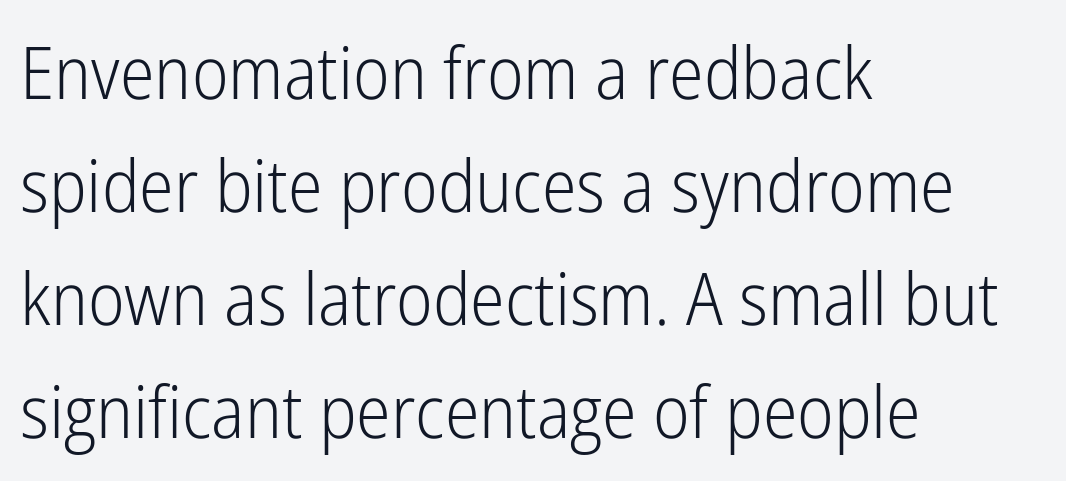
{"serif": "no", "italic": "no", "bold": "no", "weight": "light", "width": "condensed", "stroke_contrast": "low", "x_height": "medium", "monospaced": "no", "underline": "no", "align": "left", "line_spacing": "normal", "line_spacing_ratio": 1.55, "letter_spacing": "normal", "letter_spacing_em": 0.0, "glyph_px": 73}
